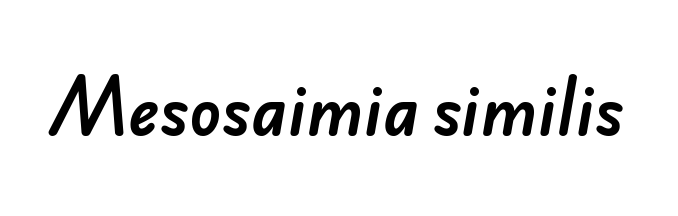
{"serif": "no", "width": "normal", "stroke_contrast": "low", "x_height": "small", "monospaced": "no", "underline": "no", "letter_spacing": "normal", "letter_spacing_em": 0.0, "glyph_px": 66}
